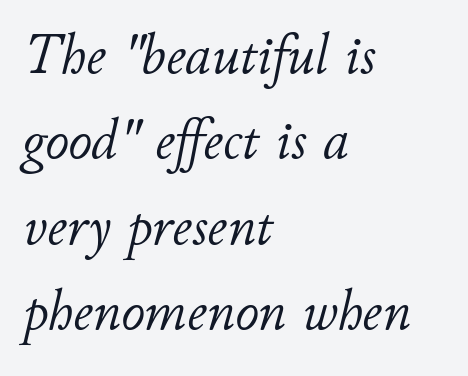
Normally led — the rows are evenly, conventionally spaced. Is this a fixed-width face? No — the glyphs have proportional, varying widths. The horizontal fit of the characters is conventional and even. Nobody drew a line under any word here.
